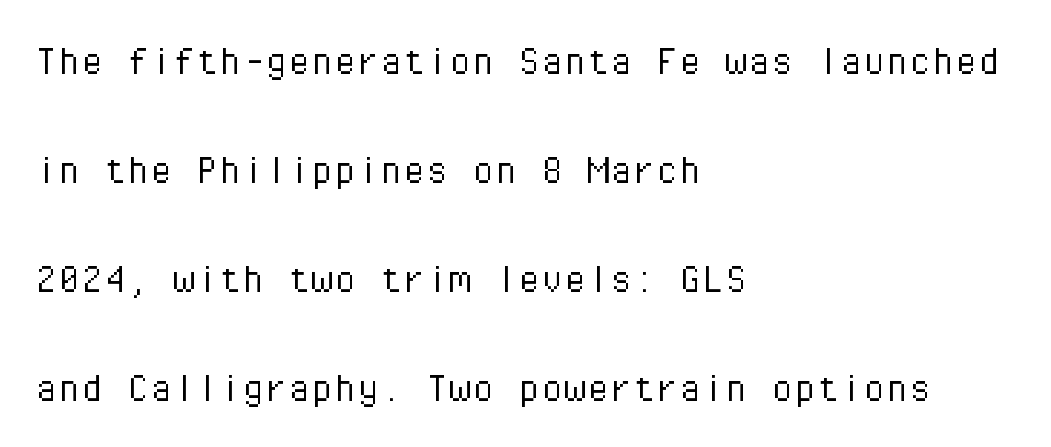
The image shows 46 px light sans-serif type, upright, monospaced; set left-aligned, loose line spacing (2.37x), normal letter spacing, not underlined; low stroke contrast and a medium x-height.
